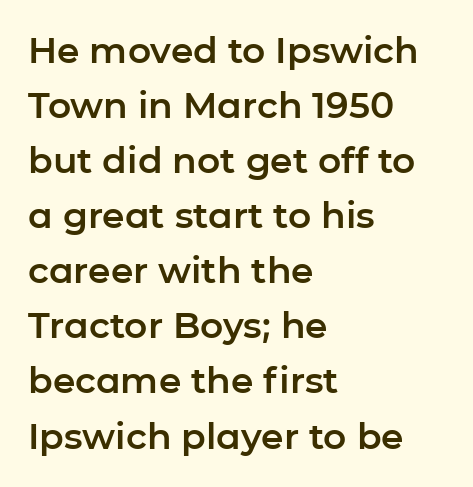
Looks like regular typesetting: each glyph gets only the width it needs. Compared with a centered layout, this one pins lines to the left instead. The gaps between neighbouring characters are ordinary and unremarkable. When letters stand straight like this, we call the style roman or upright. Plain, unruled lines of type.
